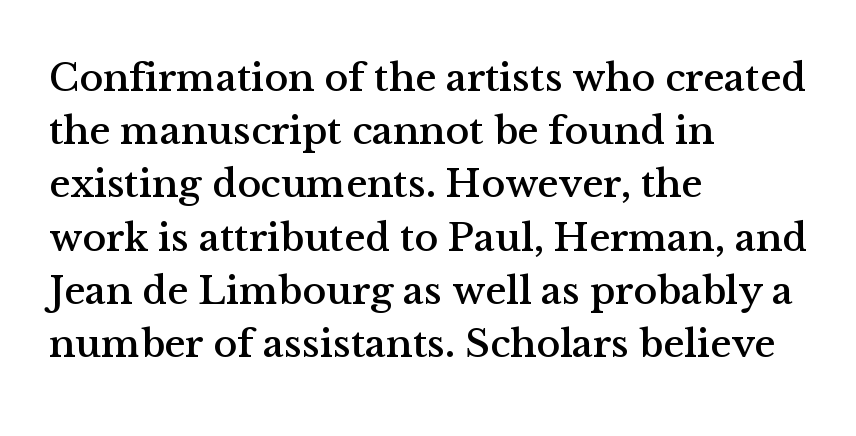
The passage shown is typed in a proportional face where columns would drift. One glance says typical: line gaps are just what's usual. How are the letters spaced? Ordinarily, with no added tracking. Vertical strokes here are truly vertical. Short and long lines alike share a common starting point at left. Little horizontal feet cap the strokes, marking this as serif type.
